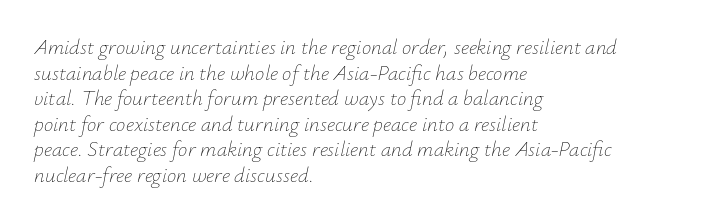
The image shows 21 px text type, italic (leaning right); set left-aligned, line spacing 1.22x, normal letter spacing, not underlined.
